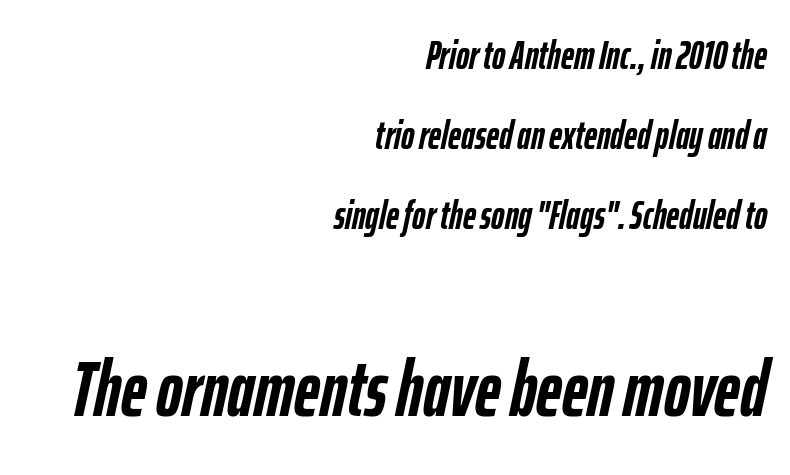
The image shows 79 px semibold, condensed type, italic (leaning right); set right-aligned, loose line spacing (2.0x), normal letter spacing, not underlined; the second (bottom) block is 1.98x larger; low stroke contrast and a medium x-height.
